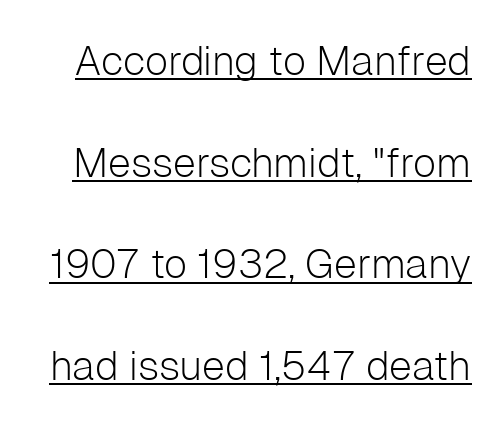
A roman cut, with each character standing at attention. Summary of weight: not heavy and not bold. Does extra space separate the letters? No, they use regular spacing. Does the leading feel generous? Absolutely, it's lavish.
